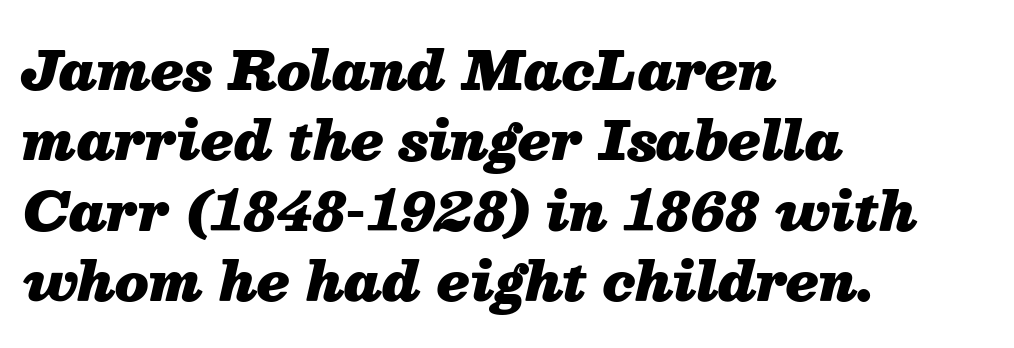
The image shows 53 px heavy type, italic (leaning right); set left-aligned, normal line spacing (1.33x), normal letter spacing, not underlined; medium stroke contrast and a medium x-height.
